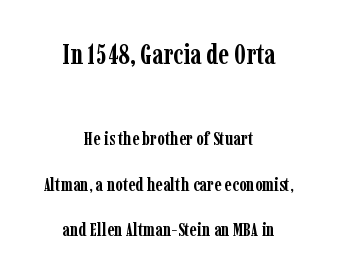
{"serif": "yes", "italic": "no", "bold": "yes", "weight": "semibold", "width": "condensed", "stroke_contrast": "low", "x_height": "medium", "monospaced": "no", "underline": "no", "align": "center", "line_spacing": "loose", "line_spacing_ratio": 2.39, "letter_spacing": "normal", "letter_spacing_em": 0.0, "larger_block": "first", "size_ratio": 1.47, "glyph_px": 28}
